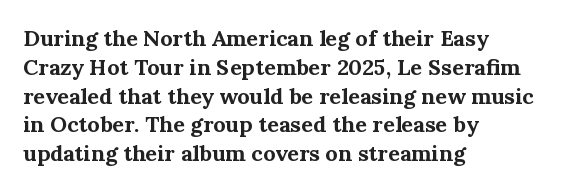
{"italic": "no", "bold": "yes", "underline": "no", "align": "left", "line_spacing": "normal", "line_spacing_ratio": 1.31, "letter_spacing": "normal", "letter_spacing_em": 0.0, "glyph_px": 22}
